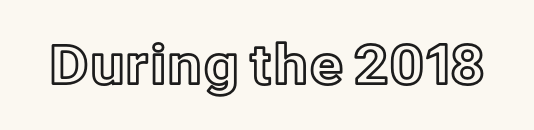
The image shows 55 px text type, upright; set normal letter spacing, not underlined; a medium x-height.
